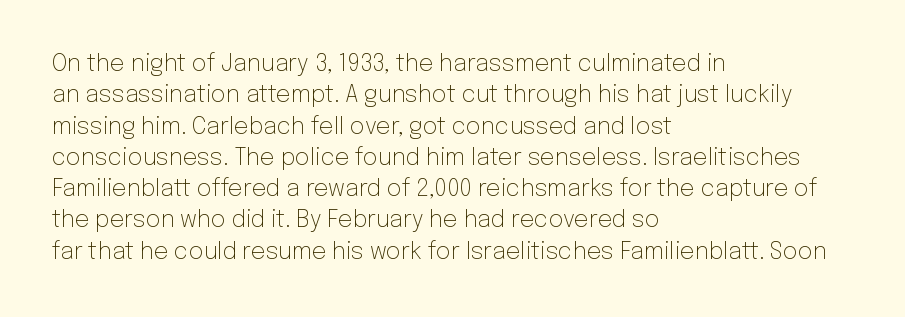
The image shows 23 px text type, upright; set left-aligned, normal line spacing (1.36x), normal letter spacing, not underlined.
